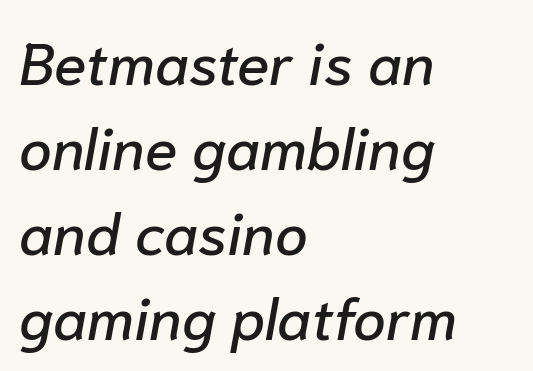
Leading: standard. Slanted lettering throughout. The foot of each line stays bare and open. The setting favours the left margin, as ordinary paragraphs usually do. The horizontal fit of the characters is conventional and even.
